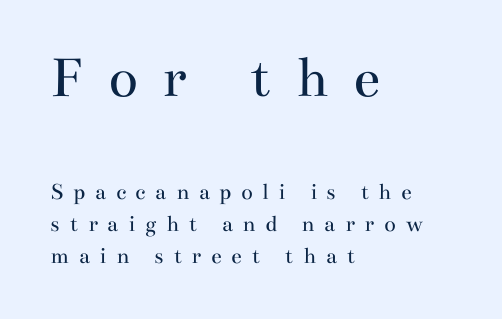
Q: Is the text bold? A: No.
Q: Is the text italic (slanted)? A: No, it is upright.
Q: Is the typeface a serif or a sans-serif typeface? A: Serif.
Q: Is the text underlined? A: No.
Q: How is the paragraph aligned? A: Left-aligned.
Q: Is the spacing between letters normal or unusually wide? A: Unusually wide.
Q: Is the spacing between lines tight, normal or loose? A: Normal.
Q: Which block of text is set in a larger size, the first (top) or the second (bottom)? A: The first (top) one.
Q: Width (condensed, normal, or wide)? A: Wide.
Q: Stroke contrast? A: Medium.
Q: x-height? A: Small.
Q: Monospaced? A: No.
